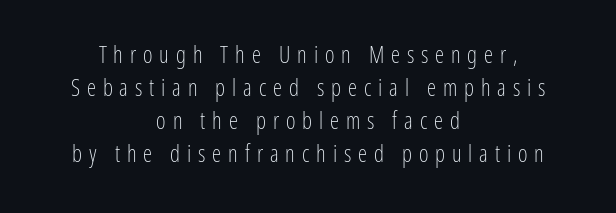
Q: Is the text bold? A: No.
Q: Is the text italic (slanted)? A: No, it is upright.
Q: Is the text underlined? A: No.
Q: How is the paragraph aligned? A: Centered.
Q: Is the spacing between letters normal or unusually wide? A: Unusually wide.
Q: Is the spacing between lines tight, normal or loose? A: Normal.
